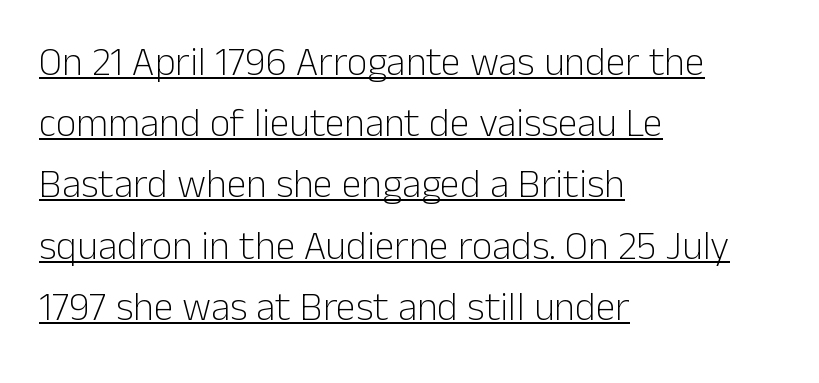
One glance says typical: line gaps are just what's usual. This sample uses plain, unmodified letter spacing. Do the characters align in a grid? No, the font is proportional. The rendering anchors every line to the left-hand side.
